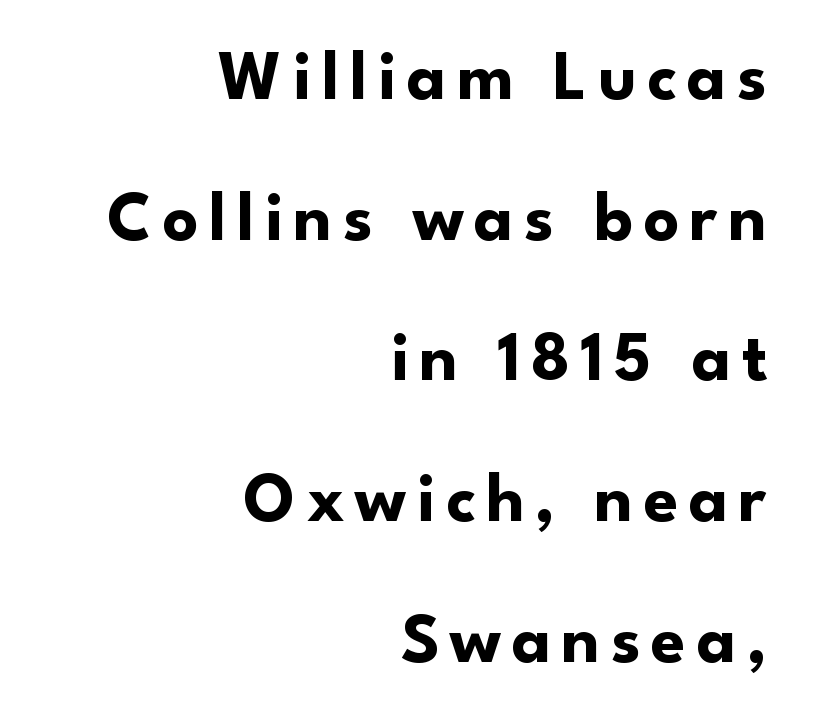
Q: Is the text bold? A: Yes.
Q: Is the text italic (slanted)? A: No, it is upright.
Q: Is the typeface a serif or a sans-serif typeface? A: Sans-serif.
Q: Is the text underlined? A: No.
Q: How is the paragraph aligned? A: Right-aligned.
Q: Is the spacing between lines tight, normal or loose? A: Loose.
Q: Width (condensed, normal, or wide)? A: Normal.
Q: Stroke contrast? A: Low.
Q: x-height? A: Small.
Q: Monospaced? A: No.
